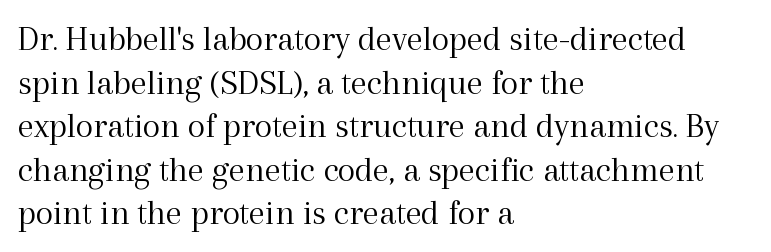
Q: Is the text bold? A: No.
Q: Is the text italic (slanted)? A: No, it is upright.
Q: Is the typeface a serif or a sans-serif typeface? A: Serif.
Q: Is the text underlined? A: No.
Q: How is the paragraph aligned? A: Left-aligned.
Q: Is the spacing between letters normal or unusually wide? A: Normal.
Q: Width (condensed, normal, or wide)? A: Normal.
Q: x-height? A: Medium.
Q: Monospaced? A: No.
